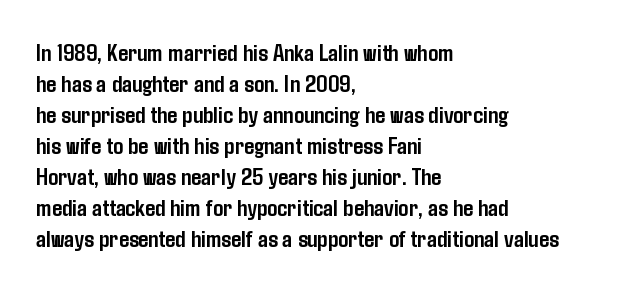
Q: Is the text bold? A: Yes.
Q: Is the text italic (slanted)? A: No, it is upright.
Q: Is the text underlined? A: No.
Q: How is the paragraph aligned? A: Left-aligned.
Q: Is the spacing between letters normal or unusually wide? A: Normal.
